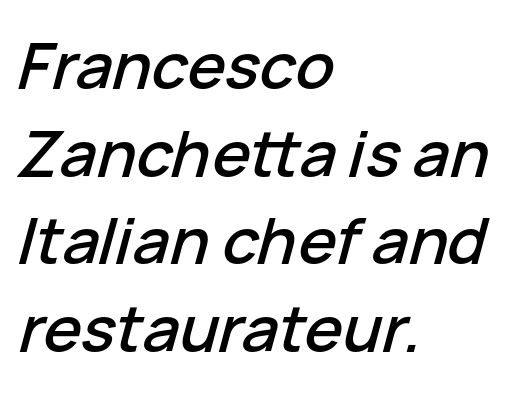
{"italic": "yes", "lean": "right", "slant_degrees": 15, "width": "normal", "stroke_contrast": "low", "x_height": "medium", "monospaced": "no", "underline": "no", "align": "left", "line_spacing": "normal", "line_spacing_ratio": 1.37, "letter_spacing": "normal", "letter_spacing_em": 0.0, "glyph_px": 64}
